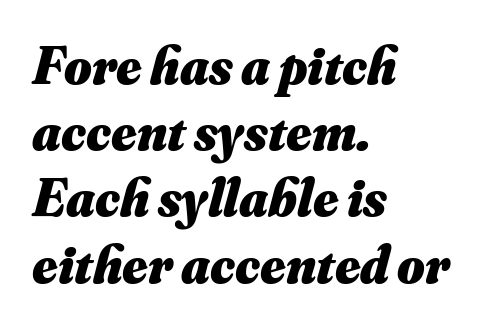
Q: Is the text bold? A: Yes.
Q: Is the text italic (slanted)? A: Yes, it leans right by about 16 degrees.
Q: Is the text underlined? A: No.
Q: How is the paragraph aligned? A: Left-aligned.
Q: Is the spacing between letters normal or unusually wide? A: Normal.
Q: Is the spacing between lines tight, normal or loose? A: Normal.
Q: Width (condensed, normal, or wide)? A: Normal.
Q: Stroke contrast? A: Medium.
Q: x-height? A: Small.
Q: Monospaced? A: No.
